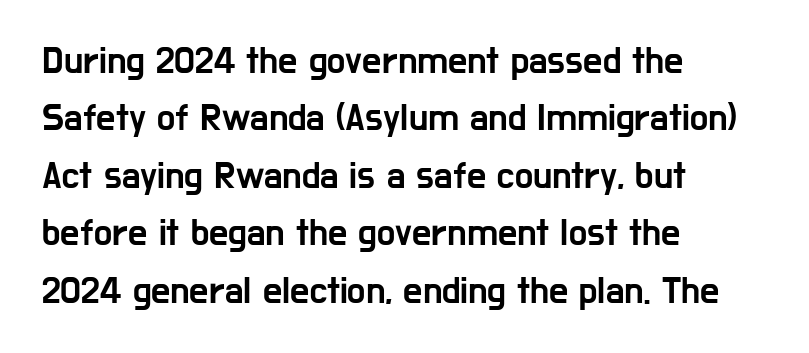
{"serif": "no", "italic": "no", "width": "condensed", "stroke_contrast": "low", "x_height": "medium", "monospaced": "no", "underline": "no", "align": "left", "line_spacing": "normal", "line_spacing_ratio": 1.51, "letter_spacing": "normal", "letter_spacing_em": 0.0, "glyph_px": 38}
